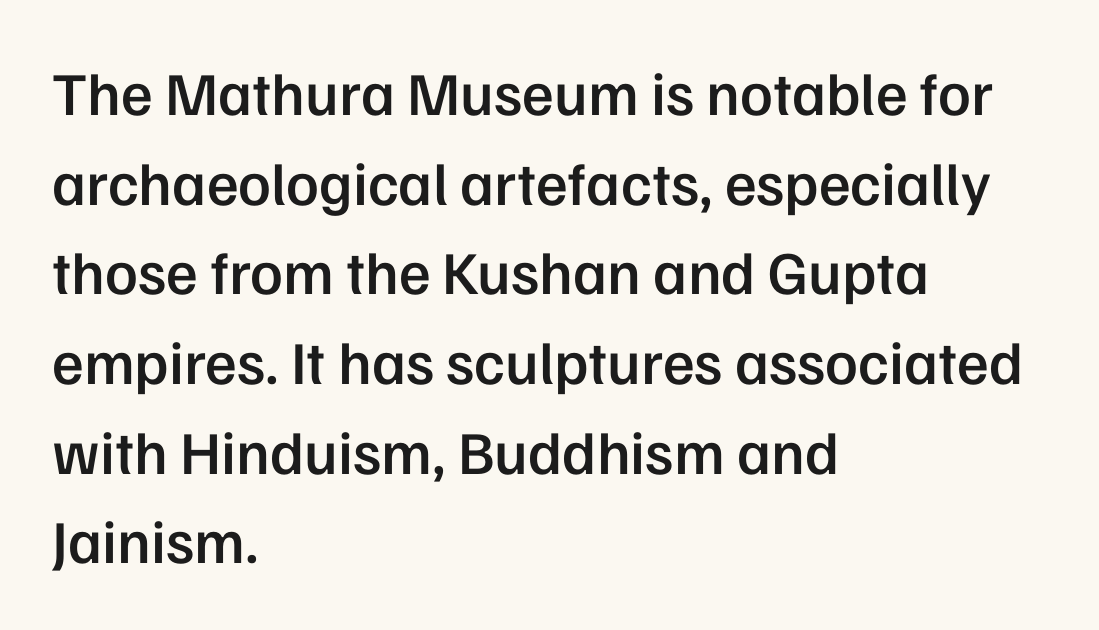
{"serif": "no", "italic": "no", "bold": "semi", "weight": "semibold", "width": "normal", "stroke_contrast": "low", "x_height": "medium", "monospaced": "no", "underline": "no", "align": "left", "line_spacing": "normal", "line_spacing_ratio": 1.47, "letter_spacing": "normal", "letter_spacing_em": 0.0, "glyph_px": 61}
